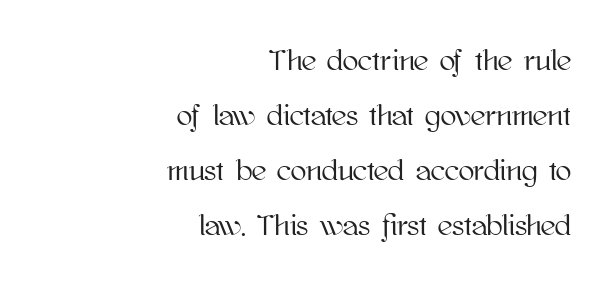
{"italic": "no", "width": "normal", "stroke_contrast": "high", "x_height": "medium", "monospaced": "no", "underline": "no", "align": "right", "line_spacing": "loose", "line_spacing_ratio": 1.9, "letter_spacing": "normal", "letter_spacing_em": 0.0, "glyph_px": 29}
